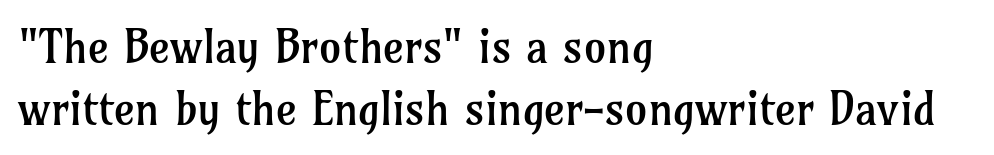
{"serif": "yes", "italic": "no", "bold": "no", "weight": "regular", "width": "normal", "stroke_contrast": "low", "x_height": "medium", "monospaced": "no", "underline": "no", "align": "left", "line_spacing": "normal", "line_spacing_ratio": 1.37, "letter_spacing": "normal", "letter_spacing_em": 0.0, "glyph_px": 45}
